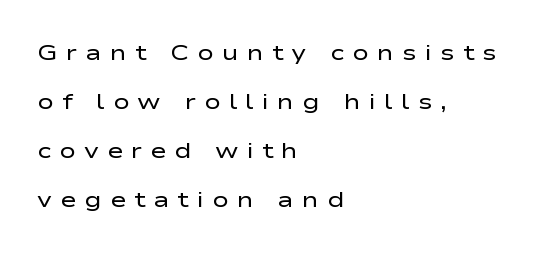
{"italic": "no", "bold": "no", "underline": "no", "align": "left", "line_spacing": "loose", "line_spacing_ratio": 2.23, "letter_spacing": "wide", "letter_spacing_em": 0.37, "glyph_px": 22}
